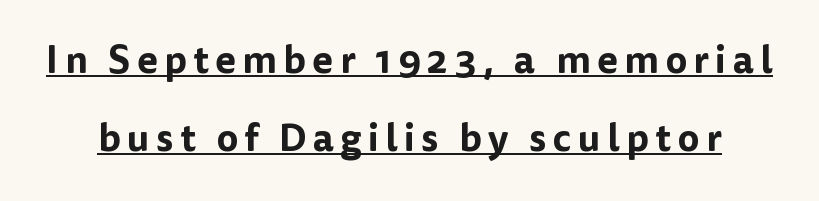
The image shows 38 px sans-serif type, upright; set loose line spacing (2.06x), underlined; low stroke contrast and a medium x-height.
